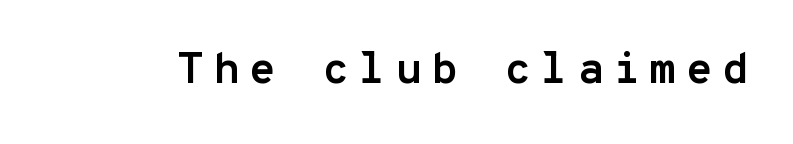
The image shows 44 px semibold sans-serif type, upright, monospaced; set unusually wide letter spacing (+0.21 em), not underlined; low stroke contrast and a medium x-height.
